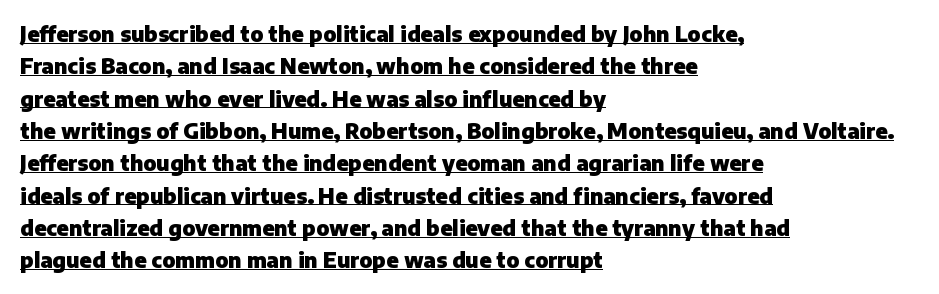
The image shows 21 px bold type, upright; set left-aligned, normal line spacing (1.54x), normal letter spacing, underlined.
